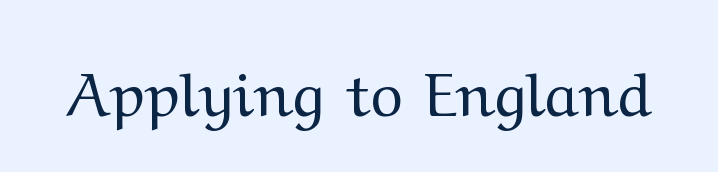
Q: Is the text bold? A: No.
Q: Is the text italic (slanted)? A: No, it is upright.
Q: Is the typeface a serif or a sans-serif typeface? A: Serif.
Q: Is the text underlined? A: No.
Q: Is the spacing between letters normal or unusually wide? A: Normal.
Q: Width (condensed, normal, or wide)? A: Wide.
Q: Stroke contrast? A: Medium.
Q: x-height? A: Medium.
Q: Monospaced? A: No.
